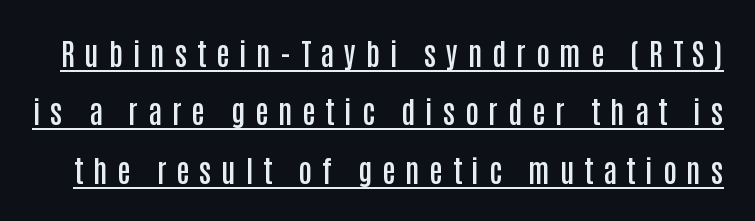
Varying glyph widths throughout — classic text-font behaviour. The tracking jumps out immediately: characters are airy and widely separated. Type style note: lacks serifs. When letters stand straight like this, we call the style roman or upright. Airy leading. Somebody hit Ctrl+U on this one — the words are underlined.
